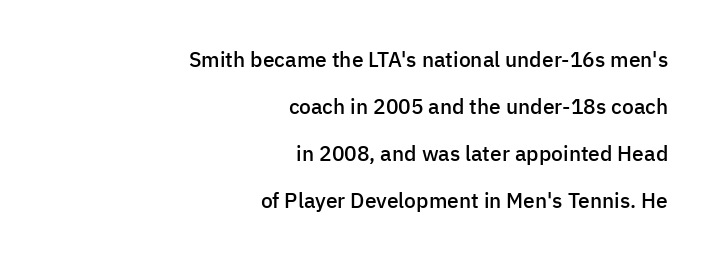
The rendering uses a large line-height, opening up the rows. Casual observation: everything's shoved over to the right. These lines were composed using upright roman letters. The passage shown is semibold, sitting just below true bold. Nobody touched the tracking dial on this one.
